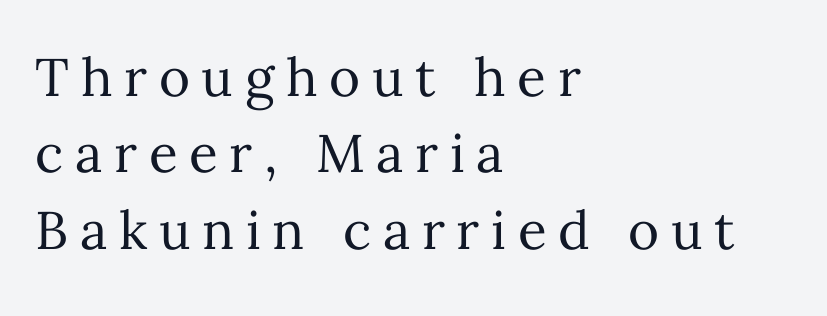
The words here are not underlined. Substantial extra tracking has been applied to these lines. No letter is thick-stroked: the sample isn't bold. The setting favours the left margin, as ordinary paragraphs usually do. Line spacing here is normal. Each letter keeps its own natural width here, so spacing adapts to shape.
